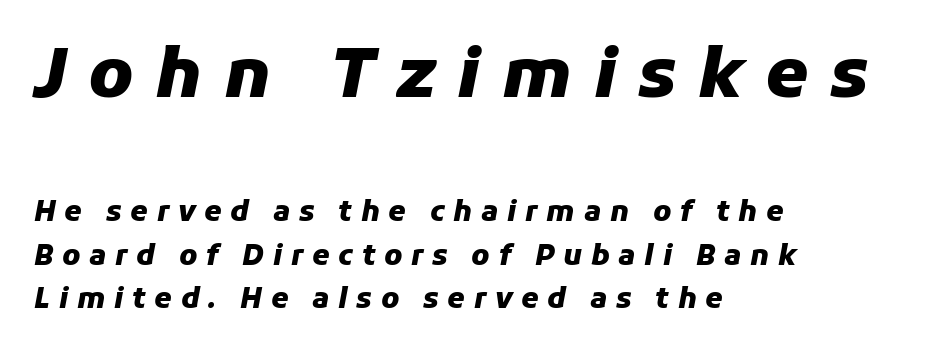
The image shows 69 px heavy type, italic (leaning right); set left-aligned, normal line spacing (1.54x), unusually wide letter spacing (+0.31 em), not underlined; the first (top) block is 2.46x larger; low stroke contrast and a medium x-height.
